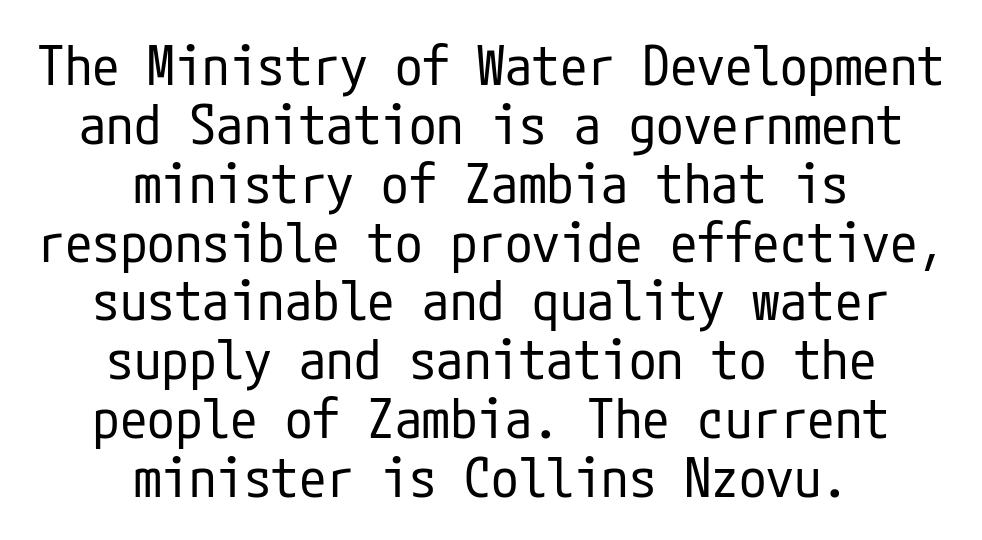
The passage shown is not underscored anywhere. The rendering uses a small line-height, squeezing the rows. The passage is arranged like a title page — every line centered. This is the regular roman posture of the typeface.
